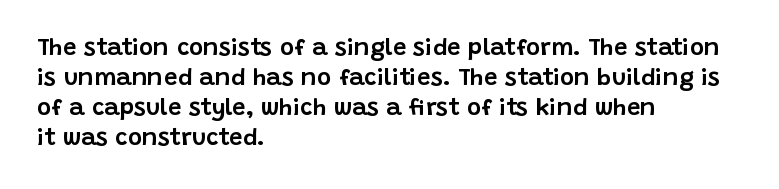
{"italic": "no", "underline": "no", "align": "left", "line_spacing": "normal", "line_spacing_ratio": 1.25, "letter_spacing": "normal", "letter_spacing_em": 0.0, "glyph_px": 24}
